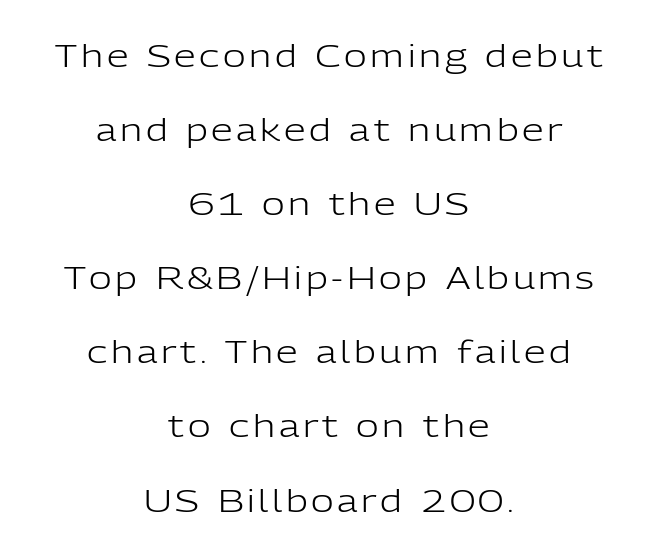
{"serif": "no", "italic": "no", "bold": "no", "weight": "light", "width": "normal", "stroke_contrast": "low", "x_height": "medium", "monospaced": "no", "underline": "no", "align": "center", "line_spacing": "loose", "line_spacing_ratio": 2.39, "glyph_px": 31}
